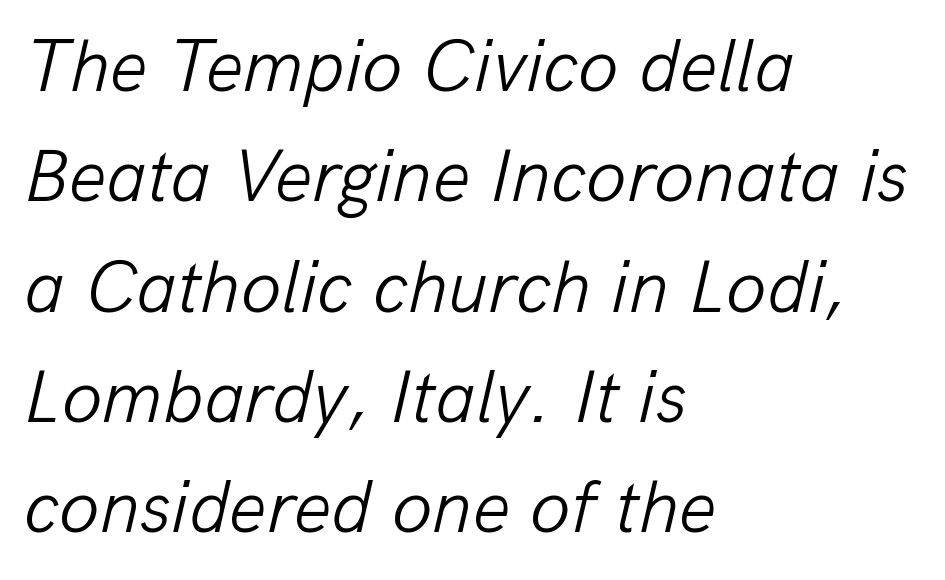
The image shows 74 px light type, italic (leaning right); set left-aligned, normal line spacing (1.49x), normal letter spacing, not underlined; low stroke contrast and a medium x-height.
